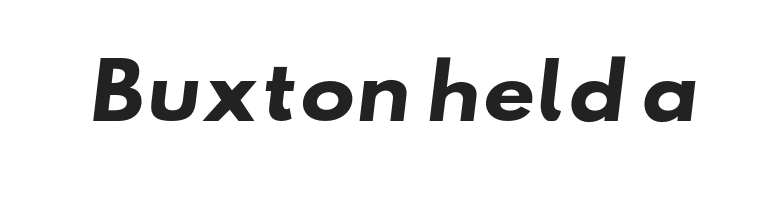
The image shows 74 px heavy, wide sans-serif type; set normal letter spacing, not underlined; low stroke contrast and a small x-height.
